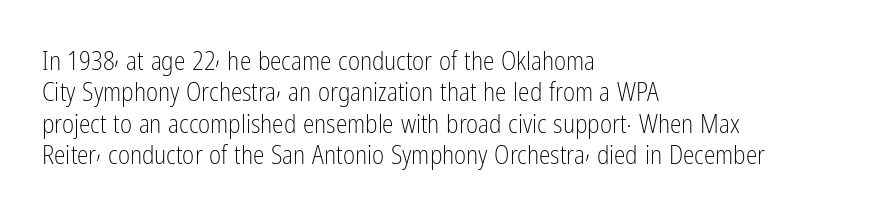
The image shows 26 px text type, upright; set left-aligned, line spacing 1.21x, normal letter spacing, not underlined.
